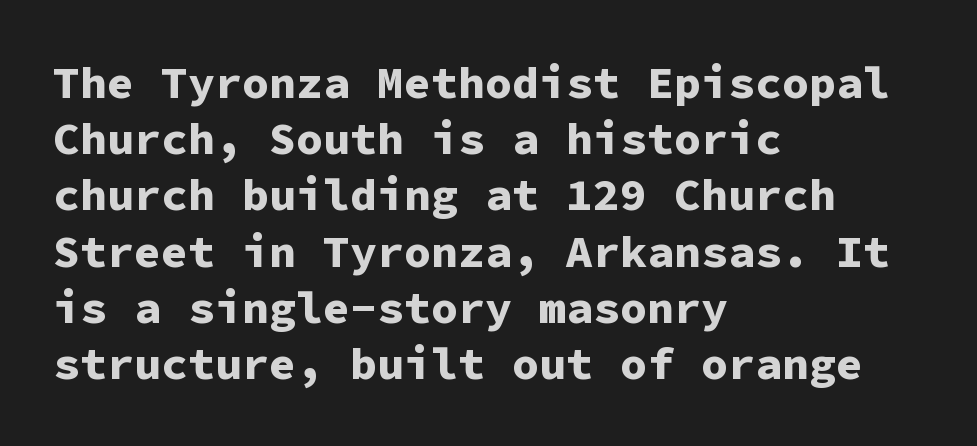
A clean baseline with only descenders dipping below it. Posture: vertical. Caption: bold face, heavy strokes. Caption: multi-line text, flush left, ragged right.
